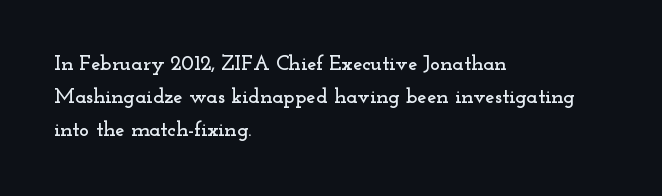
The image shows 21 px text type, upright; set left-aligned, normal line spacing (1.56x), normal letter spacing, not underlined.
